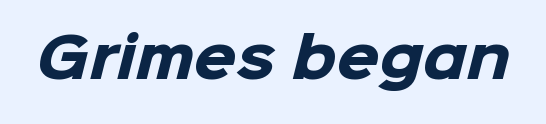
{"serif": "no", "bold": "yes", "weight": "heavy", "width": "normal", "stroke_contrast": "low", "x_height": "medium", "monospaced": "no", "underline": "no", "letter_spacing": "normal", "letter_spacing_em": 0.0, "glyph_px": 55}
